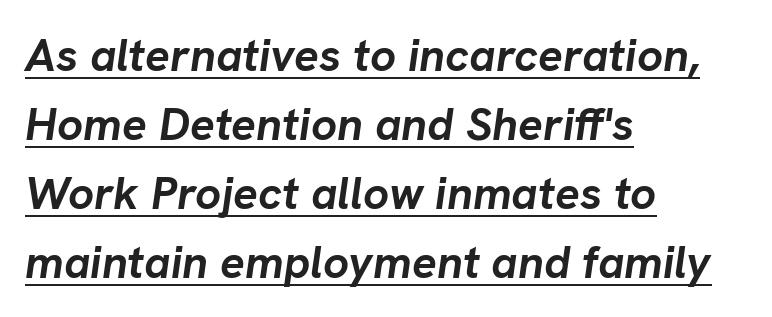
{"italic": "yes", "lean": "right", "slant_degrees": 8, "bold": "yes", "weight": "semibold", "width": "normal", "stroke_contrast": "low", "x_height": "medium", "monospaced": "no", "underline": "yes", "align": "left", "line_spacing": "normal", "line_spacing_ratio": 1.5, "letter_spacing": "normal", "letter_spacing_em": 0.0, "glyph_px": 46}
